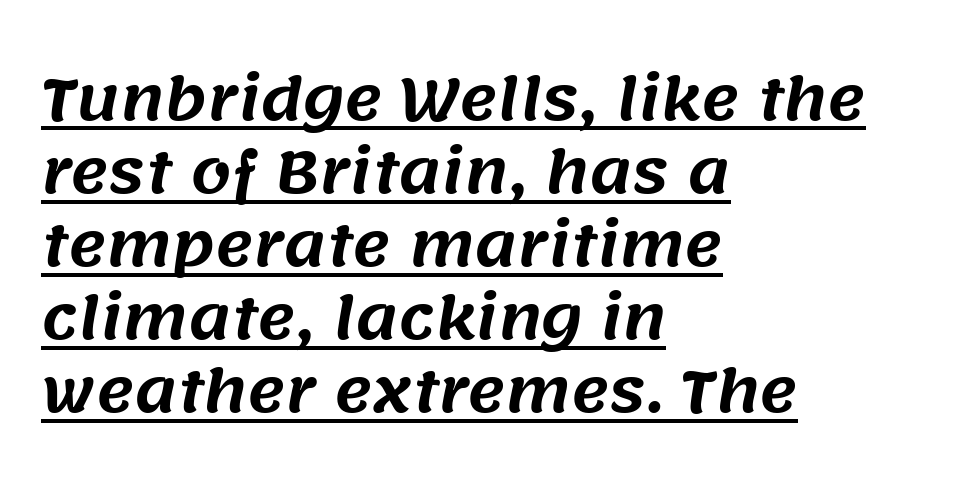
{"serif": "no", "width": "normal", "stroke_contrast": "medium", "x_height": "large", "monospaced": "no", "underline": "yes", "align": "left", "line_spacing": "normal", "line_spacing_ratio": 1.26, "letter_spacing": "normal", "letter_spacing_em": 0.0, "glyph_px": 58}
